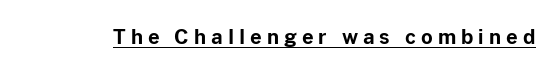
{"italic": "no", "bold": "yes", "underline": "yes", "letter_spacing": "wide", "letter_spacing_em": 0.25, "glyph_px": 20}
